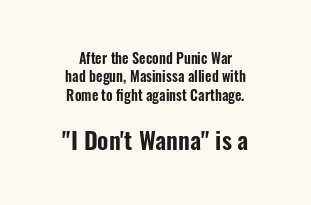
The image shows 24 px text type, upright; set centered, normal line spacing (1.31x), normal letter spacing, not underlined; the second (bottom) block is 1.71x larger.
